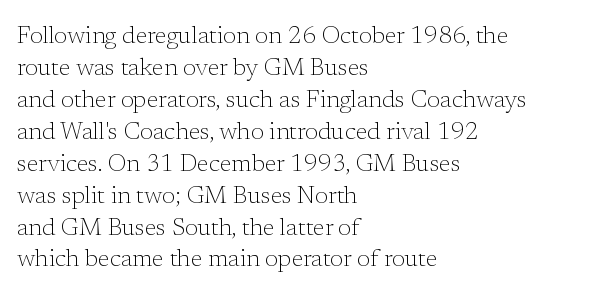
Q: Is the text bold? A: No.
Q: Is the text italic (slanted)? A: No, it is upright.
Q: Is the text underlined? A: No.
Q: How is the paragraph aligned? A: Left-aligned.
Q: Is the spacing between letters normal or unusually wide? A: Normal.
Q: Is the spacing between lines tight, normal or loose? A: Normal.
